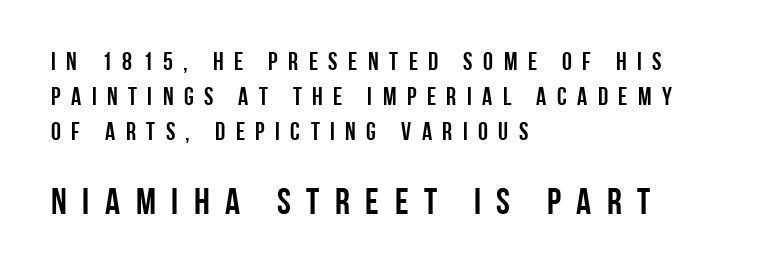
A typesetter would call this leading conventional body-copy spacing. Inter-character spacing is expanded well beyond the font's built-in metrics. Are there feet on the stems? There aren't — it's a sans. This sample has the flowing, uneven cadence of proportional lettering. Just letters on the line, the space beneath them empty. One-word summary of the alignment: left.
